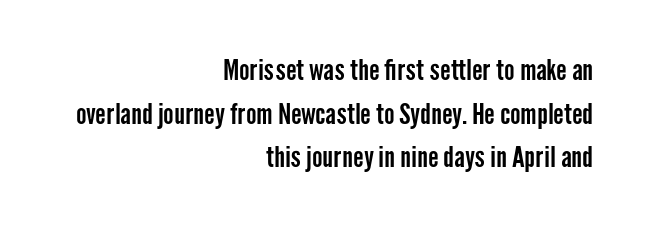
Q: Is the text italic (slanted)? A: No, it is upright.
Q: Is the typeface a serif or a sans-serif typeface? A: Sans-serif.
Q: Is the text underlined? A: No.
Q: How is the paragraph aligned? A: Right-aligned.
Q: Is the spacing between letters normal or unusually wide? A: Normal.
Q: Is the spacing between lines tight, normal or loose? A: Normal.
Q: Width (condensed, normal, or wide)? A: Condensed.
Q: Stroke contrast? A: Low.
Q: x-height? A: Medium.
Q: Monospaced? A: No.
